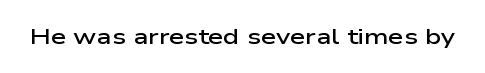
Q: Is the text bold? A: Semi-bold.
Q: Is the text italic (slanted)? A: No, it is upright.
Q: Is the text underlined? A: No.
Q: Is the spacing between letters normal or unusually wide? A: Normal.
